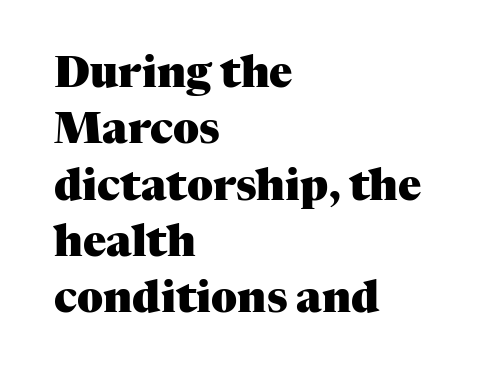
The image shows 43 px heavy serif type, upright; set left-aligned, normal line spacing (1.31x), normal letter spacing, not underlined; medium stroke contrast and a medium x-height.
